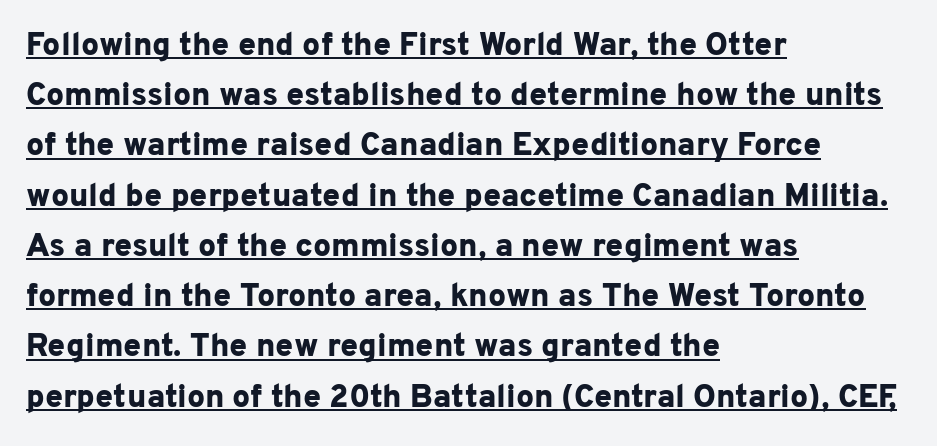
The image shows 32 px bold sans-serif type, upright; set left-aligned, normal line spacing (1.57x), normal letter spacing, underlined; low stroke contrast and a medium x-height.
